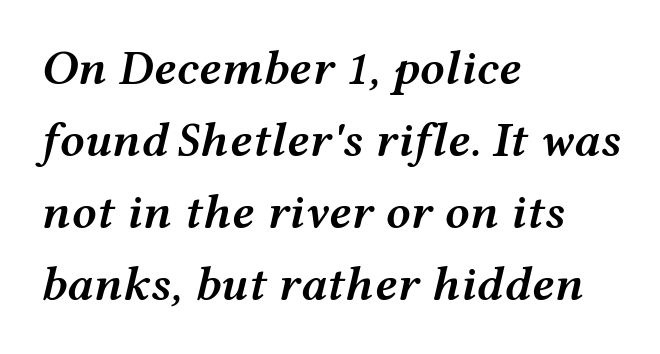
The image shows 49 px semibold, wide type, italic (leaning right); set left-aligned, normal line spacing (1.47x), normal letter spacing, not underlined; medium stroke contrast and a medium x-height.
